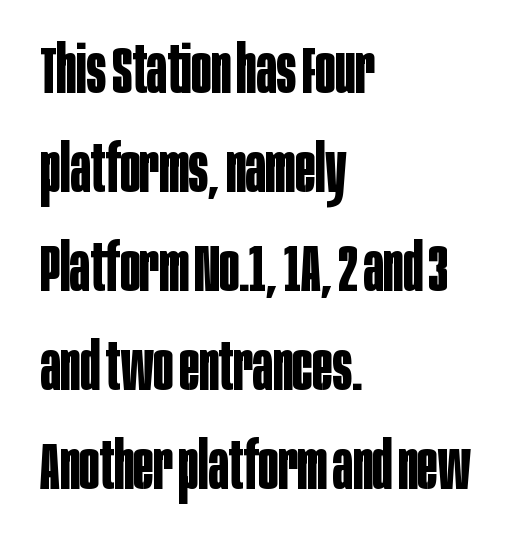
The image shows 66 px bold, condensed sans-serif type, upright; set left-aligned, normal line spacing (1.5x), normal letter spacing, not underlined; low stroke contrast and a large x-height.
